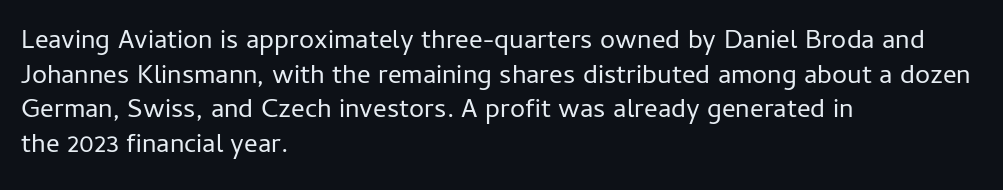
The block of text has a typical density, with ordinary space between rows. Which margin do the lines hug? The left one — the right edge is uneven. The space directly below the letters is spotless. This is the regular roman posture of the typeface. Does extra space separate the letters? No, they use regular spacing.
